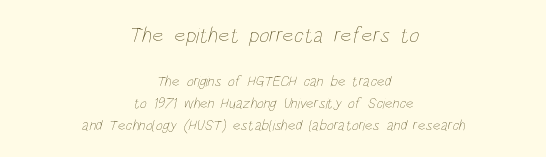
The image shows 22 px text type; set centered, normal line spacing (1.46x), normal letter spacing, not underlined; the first (top) block is 1.47x larger.
